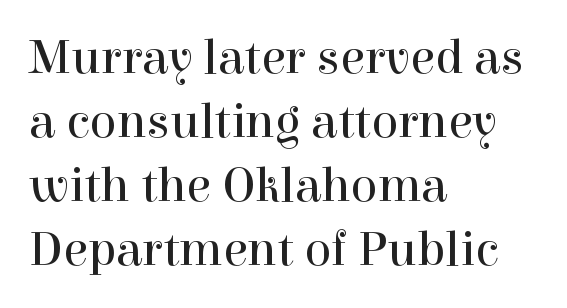
Characters follow at the spacing the type designer built in. Reading down the column, the eye jumps a familiar distance to each next line. Bold? No — there's no thickening of the strokes. Underline: absent. Little horizontal feet cap the strokes, marking this as serif type. Each line starts at the same left margin while the right side varies.
